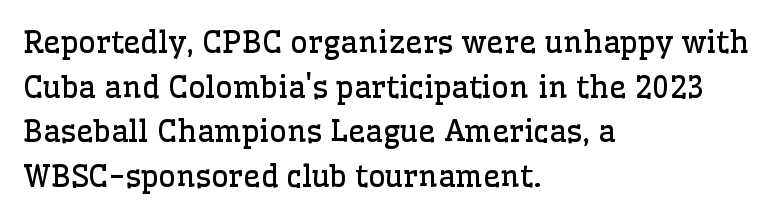
Q: Is the text bold? A: No.
Q: Is the text italic (slanted)? A: No, it is upright.
Q: Is the typeface a serif or a sans-serif typeface? A: Serif.
Q: Is the text underlined? A: No.
Q: How is the paragraph aligned? A: Left-aligned.
Q: Is the spacing between letters normal or unusually wide? A: Normal.
Q: Is the spacing between lines tight, normal or loose? A: Normal.
Q: Width (condensed, normal, or wide)? A: Normal.
Q: Stroke contrast? A: Low.
Q: x-height? A: Medium.
Q: Monospaced? A: No.
